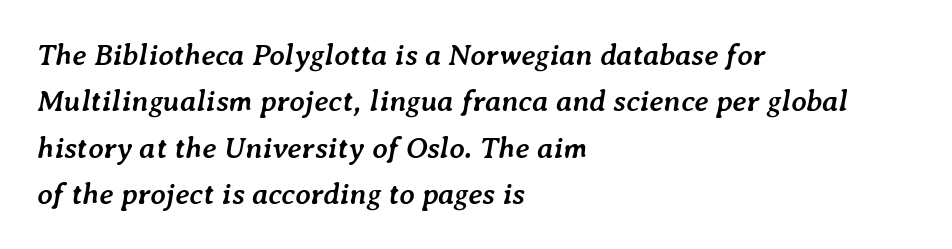
Spacing verdict: proportional, widths tailored to each character. Line starts are locked; line ends wander. The glyphs look as if they've been sheared to an angle. Rule under the text: the space is simply empty. The lines sit at an ordinary, default distance from one another. Every letter is thick-stroked: bold, no question.
